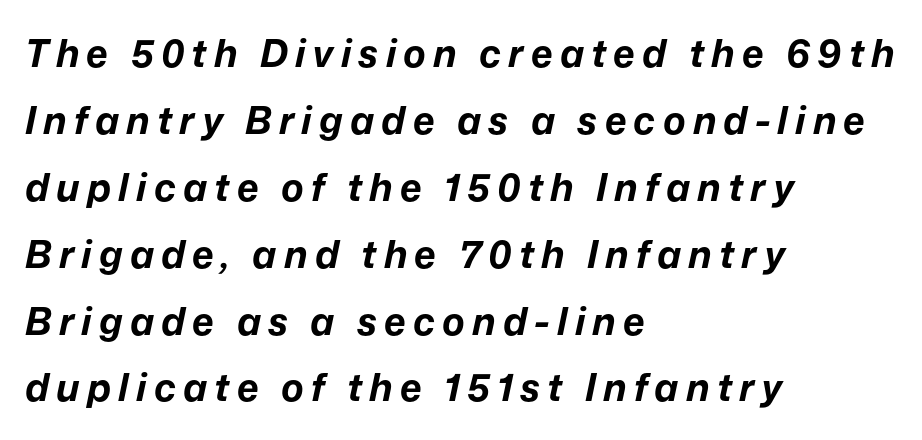
If you drew a ruler down the left edge, every line would touch it. Yep, that's italic — everything's leaning. The face used here has the dense, thick strokes of a bold. This sample has the flowing, uneven cadence of proportional lettering.
